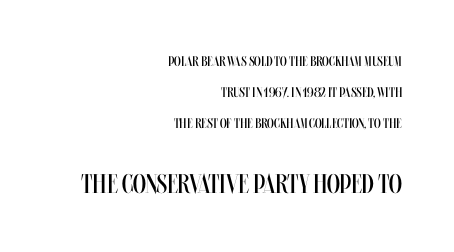
Q: Is the text bold? A: No.
Q: Is the text italic (slanted)? A: No, it is upright.
Q: Is the text underlined? A: No.
Q: How is the paragraph aligned? A: Right-aligned.
Q: Is the spacing between letters normal or unusually wide? A: Normal.
Q: Is the spacing between lines tight, normal or loose? A: Loose.
Q: Which block of text is set in a larger size, the first (top) or the second (bottom)? A: The second (bottom) one.
